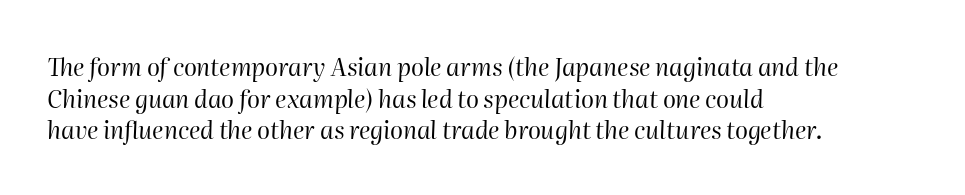
These lines keep a tight, regular rhythm from letter to letter. The lines sit at an ordinary, default distance from one another. Each row of text sits above clean, open space. Ink coverage per letter is moderate at most.
